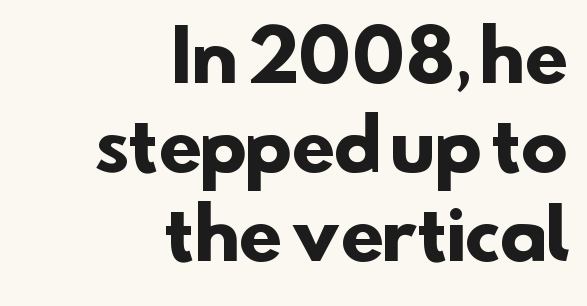
Words float on clear page, feet unadorned. As a designer I'd log this as weight 700, bold. These lines sit exactly where default settings would place them. The typesetter chose a ragged-left arrangement here.
